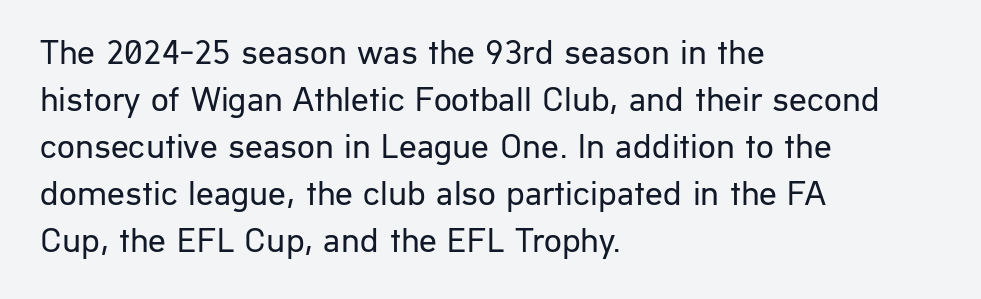
A roman cut, with each character standing at attention. Honestly, the row spacing looks completely unremarkable. Check the space under the baseline: it is left empty. Characters follow at the spacing the type designer built in.
